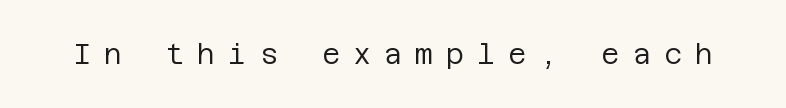
This is sans-serif lettering, the kind often seen on screens and signage. The space beneath each line is pristine and unruled. Think standard paragraph weight, or any step lighter than that. The line texture is sparse and dotted thanks to wide tracking. The axis of the letterforms is exactly vertical.
